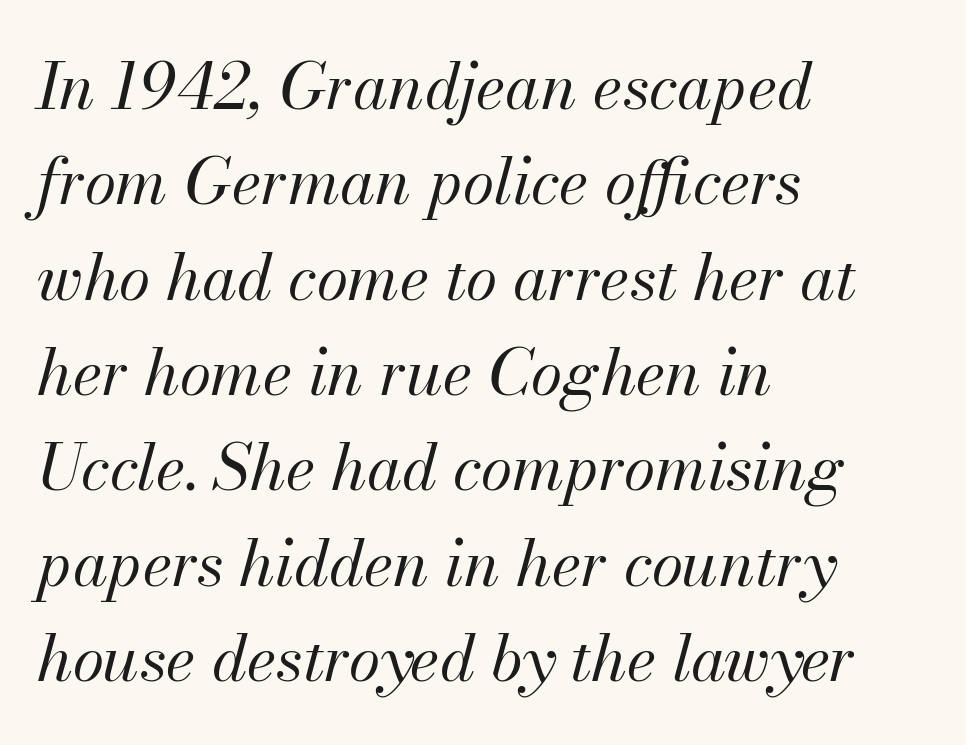
Descender tails drop into unmarked territory. Nothing unusual about the tracking: characters are spaced as the font intends. Emphasis-style slanted type is in use. Spacing verdict: proportional, widths tailored to each character. Is this a heavy cut? Hardly; it is regular or lighter. The rows are spaced the way most documents space them.
